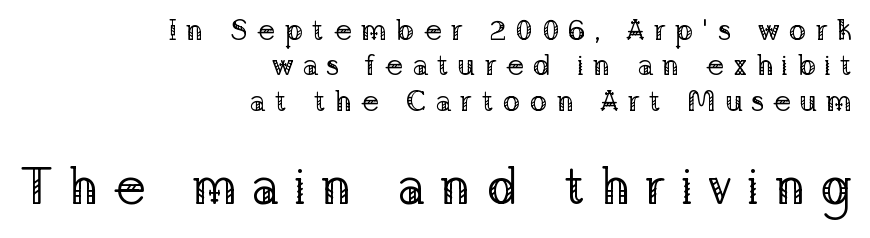
The image shows 52 px regular-weight serif type, upright; set right-aligned, line spacing 1.18x, unusually wide letter spacing (+0.28 em), not underlined; the second (bottom) block is 1.73x larger; low stroke contrast and a medium x-height.
